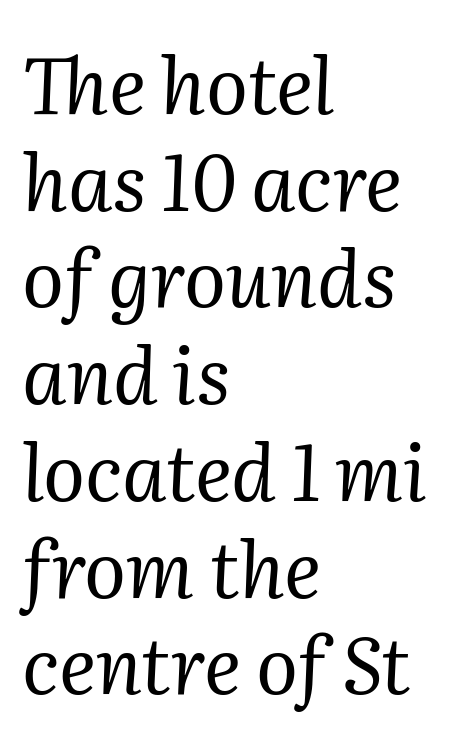
{"serif": "yes", "italic": "yes", "lean": "right", "slant_degrees": 2, "bold": "no", "weight": "regular", "width": "normal", "stroke_contrast": "medium", "x_height": "medium", "monospaced": "no", "underline": "no", "align": "left", "line_spacing_ratio": 1.24, "letter_spacing": "normal", "letter_spacing_em": 0.0, "glyph_px": 78}
